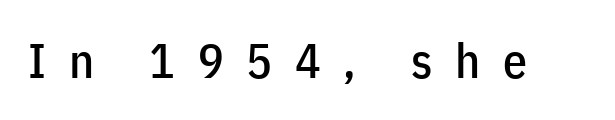
The rendering inserts visible extra space after every character. Spacing verdict: proportional, widths tailored to each character. A sans-serif font was chosen for this passage. Is there any slant? The stems are plumb. Check under the words: just untouched page.
